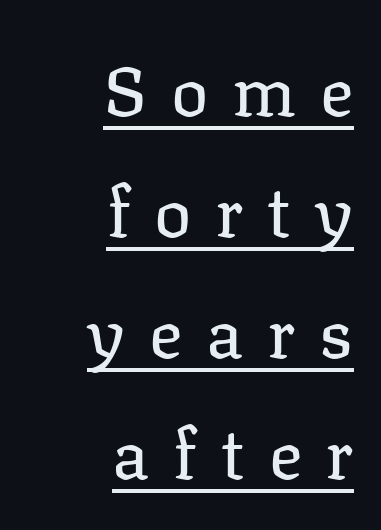
The image shows 70 px regular-weight serif type, upright; set right-aligned, line spacing 1.73x, unusually wide letter spacing (+0.34 em), underlined; low stroke contrast and a medium x-height.
